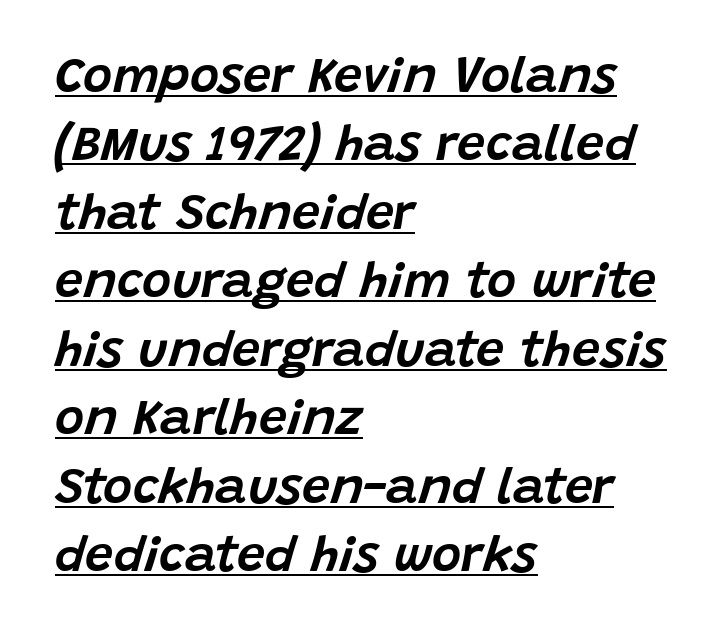
{"italic": "yes", "lean": "right", "slant_degrees": 15, "width": "normal", "stroke_contrast": "low", "x_height": "large", "monospaced": "no", "underline": "yes", "align": "left", "line_spacing": "normal", "line_spacing_ratio": 1.37, "letter_spacing": "normal", "letter_spacing_em": 0.0, "glyph_px": 50}
